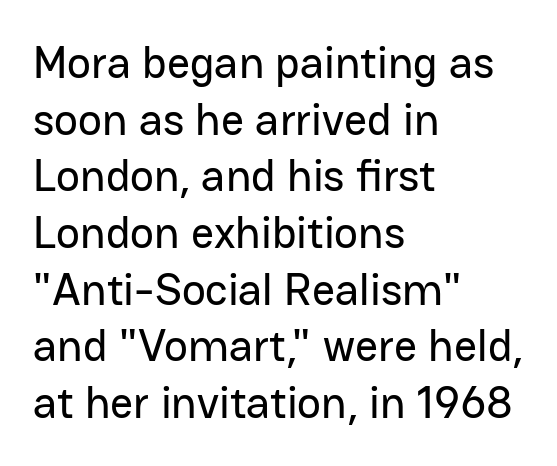
The image shows 45 px sans-serif type, upright; set left-aligned, normal line spacing (1.26x), normal letter spacing, not underlined; low stroke contrast and a medium x-height.
